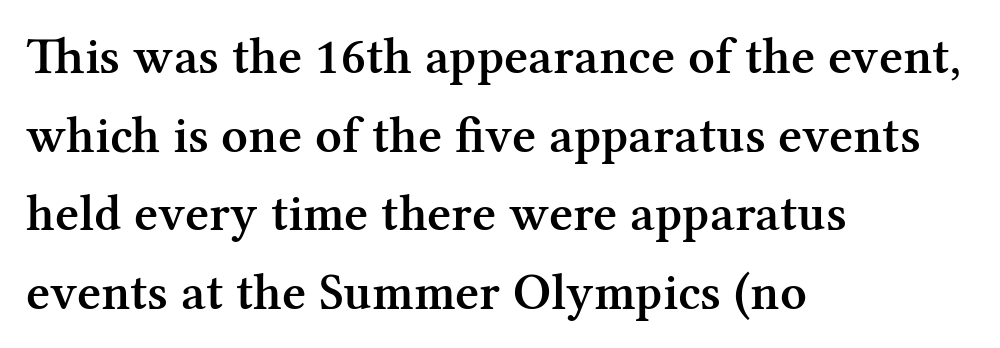
The image shows 52 px semibold serif type, upright; set left-aligned, normal line spacing (1.51x), normal letter spacing, not underlined; medium stroke contrast and a medium x-height.
